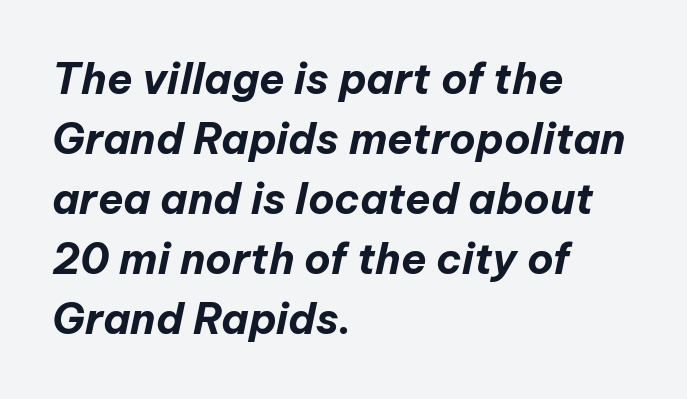
{"italic": "yes", "lean": "right", "slant_degrees": 12, "bold": "yes", "weight": "bold", "width": "normal", "stroke_contrast": "low", "x_height": "medium", "monospaced": "no", "underline": "no", "align": "left", "line_spacing": "normal", "line_spacing_ratio": 1.43, "letter_spacing": "normal", "letter_spacing_em": 0.0, "glyph_px": 42}
